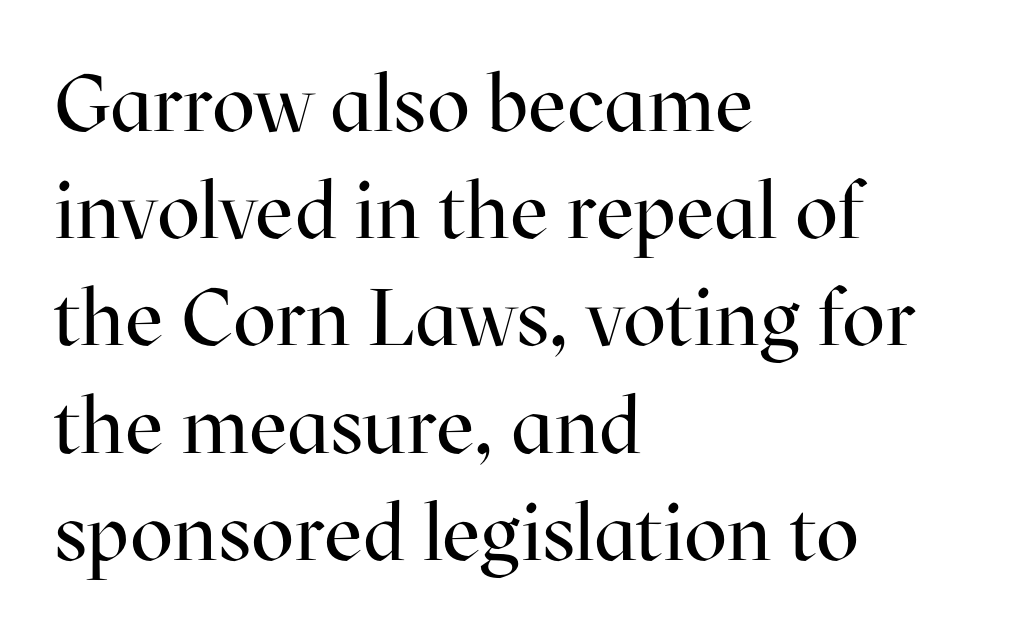
{"serif": "yes", "italic": "no", "bold": "no", "weight": "regular", "width": "normal", "stroke_contrast": "high", "x_height": "medium", "monospaced": "no", "underline": "no", "align": "left", "line_spacing": "normal", "line_spacing_ratio": 1.34, "letter_spacing": "normal", "letter_spacing_em": 0.0, "glyph_px": 80}
